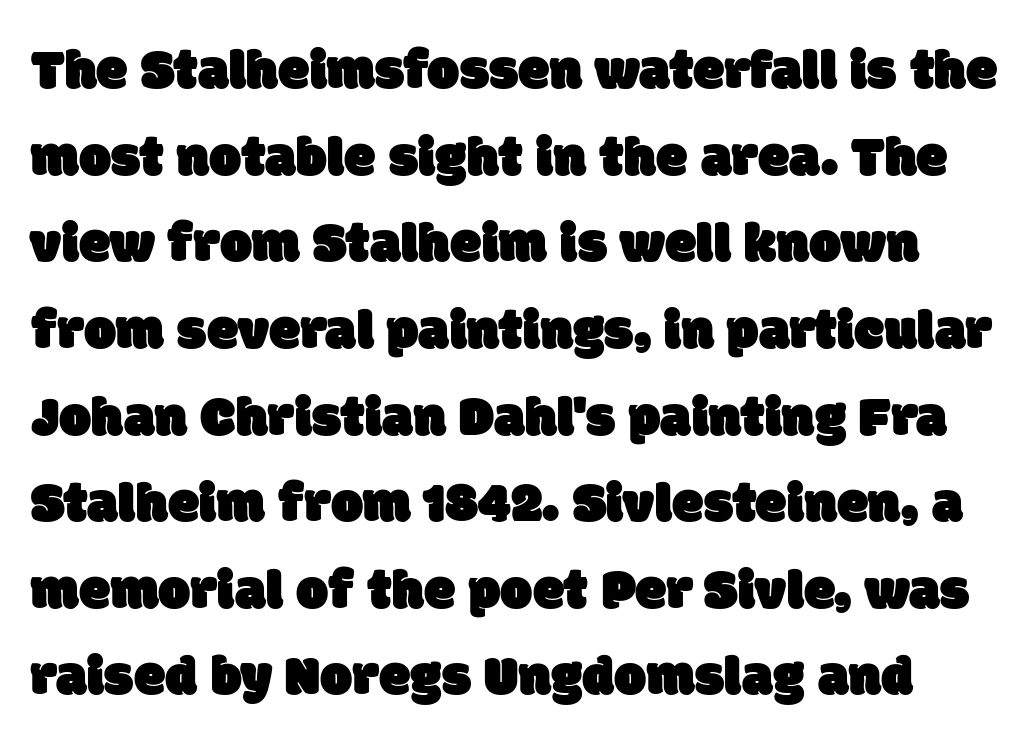
The image shows 57 px sans-serif type; set normal line spacing (1.52x), normal letter spacing, not underlined; low stroke contrast and a large x-height.
